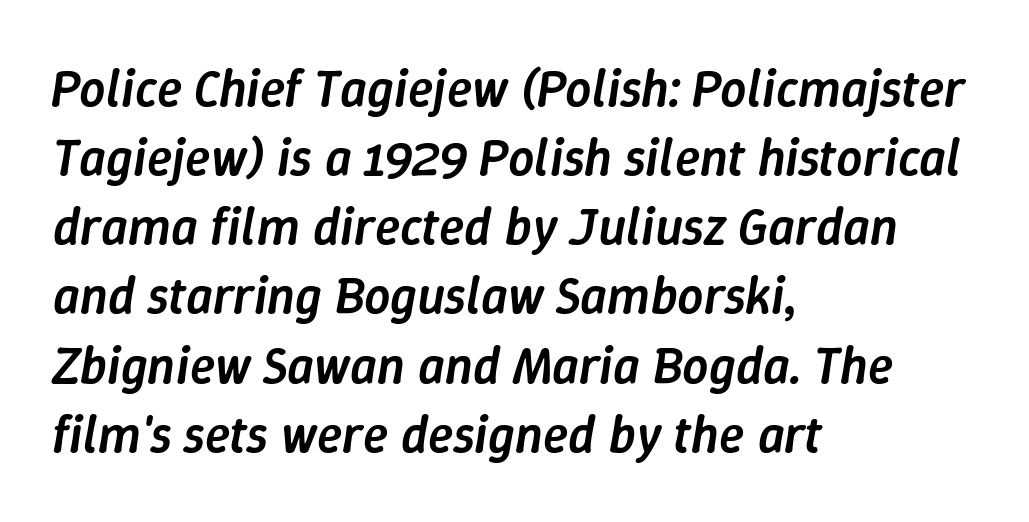
Glyph-to-glyph distance matches everyday printed text. Underline: absent. Short and long lines alike share a common starting point at left. Note the varied advance widths — an 'i' is clearly narrower than an 'm'.
